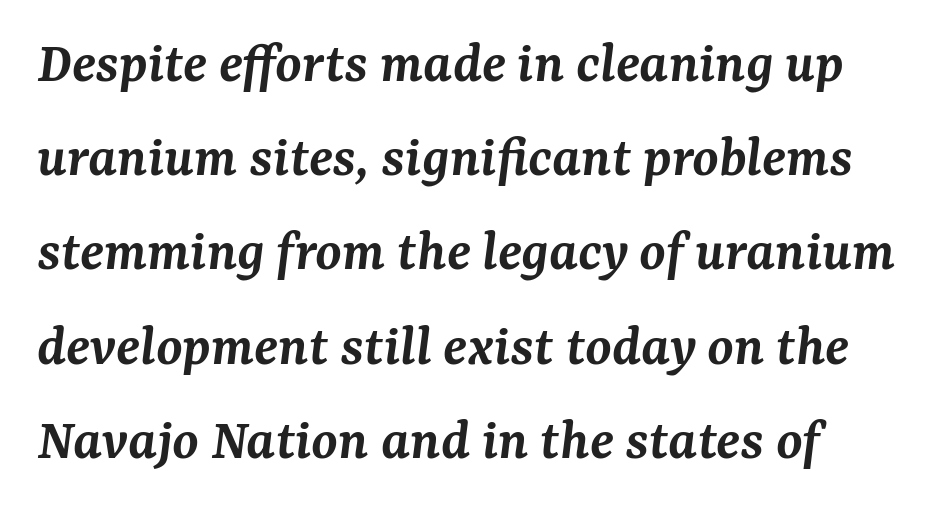
Q: Is the text bold? A: Semi-bold.
Q: Is the text italic (slanted)? A: Yes, it leans right by about 7 degrees.
Q: Is the typeface a serif or a sans-serif typeface? A: Serif.
Q: Is the text underlined? A: No.
Q: How is the paragraph aligned? A: Left-aligned.
Q: Is the spacing between letters normal or unusually wide? A: Normal.
Q: Is the spacing between lines tight, normal or loose? A: Normal.
Q: Width (condensed, normal, or wide)? A: Normal.
Q: Stroke contrast? A: Medium.
Q: x-height? A: Medium.
Q: Monospaced? A: No.
